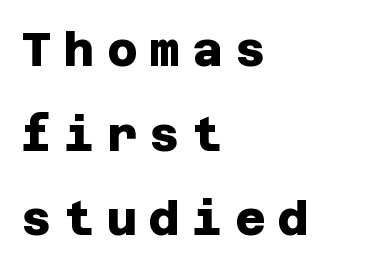
Q: Is the text bold? A: Yes.
Q: Is the typeface a serif or a sans-serif typeface? A: Sans-serif.
Q: Is the text underlined? A: No.
Q: How is the paragraph aligned? A: Left-aligned.
Q: Is the spacing between letters normal or unusually wide? A: Unusually wide.
Q: Width (condensed, normal, or wide)? A: Normal.
Q: Stroke contrast? A: Low.
Q: x-height? A: Large.
